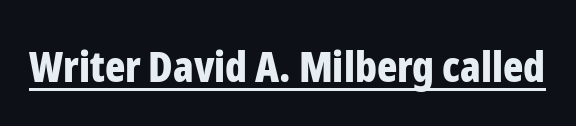
Q: Is the text bold? A: Yes.
Q: Is the text italic (slanted)? A: No, it is upright.
Q: Is the typeface a serif or a sans-serif typeface? A: Sans-serif.
Q: Is the text underlined? A: Yes.
Q: Is the spacing between letters normal or unusually wide? A: Normal.
Q: Width (condensed, normal, or wide)? A: Condensed.
Q: Stroke contrast? A: Low.
Q: x-height? A: Medium.
Q: Monospaced? A: No.
